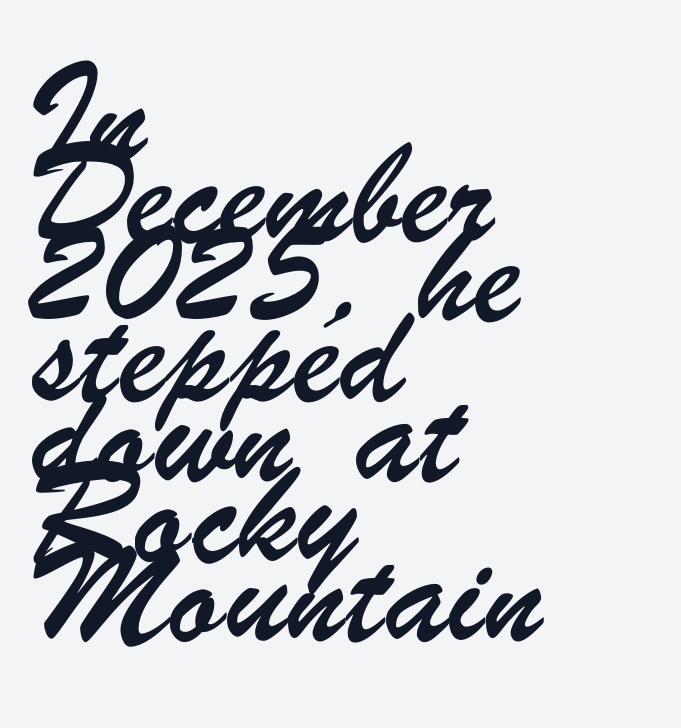
The image shows 63 px condensed sans-serif type; set left-aligned, normal line spacing (1.27x), normal letter spacing, not underlined; low stroke contrast and a small x-height.
